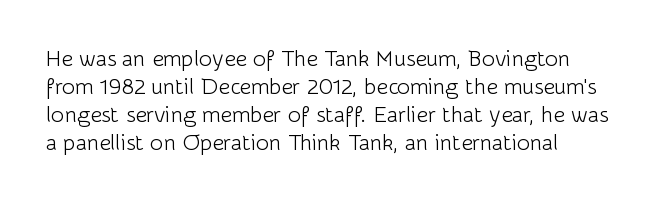
{"italic": "no", "bold": "no", "underline": "no", "line_spacing": "normal", "line_spacing_ratio": 1.28, "letter_spacing": "normal", "letter_spacing_em": 0.0, "glyph_px": 22}
